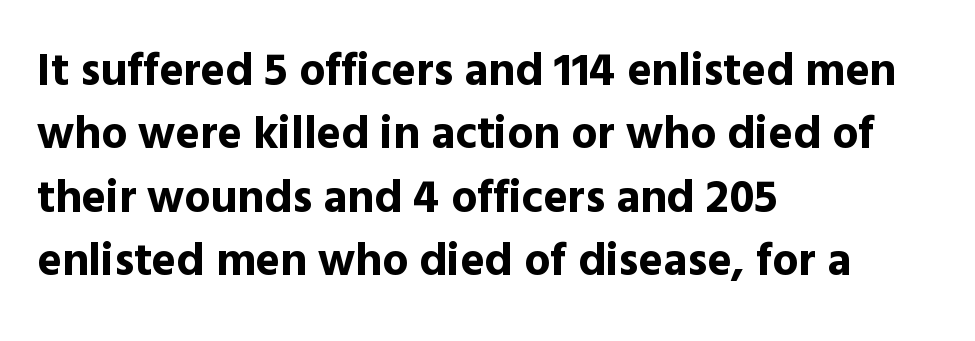
Q: Is the text bold? A: Yes.
Q: Is the text italic (slanted)? A: No, it is upright.
Q: Is the typeface a serif or a sans-serif typeface? A: Sans-serif.
Q: Is the text underlined? A: No.
Q: How is the paragraph aligned? A: Left-aligned.
Q: Is the spacing between letters normal or unusually wide? A: Normal.
Q: Is the spacing between lines tight, normal or loose? A: Normal.
Q: Width (condensed, normal, or wide)? A: Normal.
Q: x-height? A: Medium.
Q: Monospaced? A: No.
